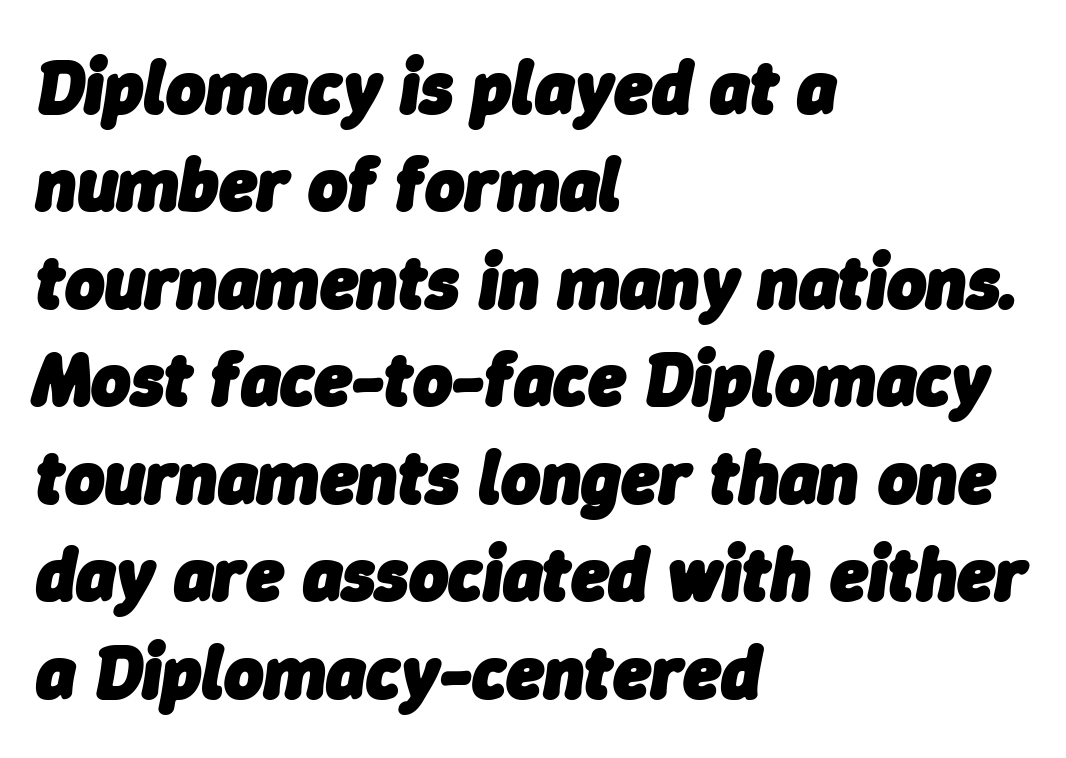
The image shows 75 px heavy type, italic (leaning right); set left-aligned, normal line spacing (1.3x), normal letter spacing, not underlined; low stroke contrast and a medium x-height.
